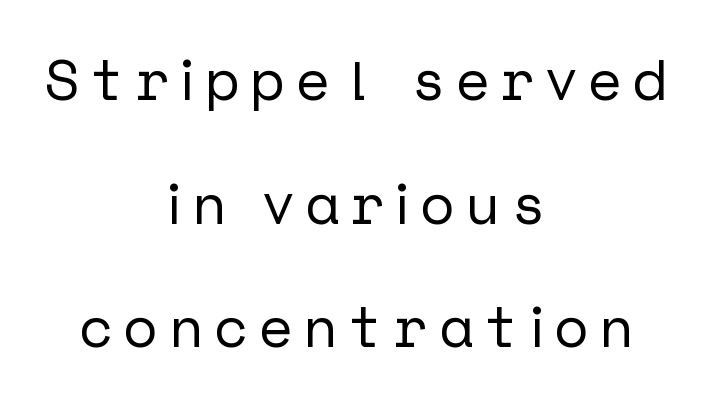
Rendered with straight, roman letterforms. The rendering positions every line midway between the sides. The glyphs in this specimen are sans serif. The line-height multiplier appears high, well above default. Tracking here is generous; glyphs stand well apart from one another. Plain, unruled lines of type.
